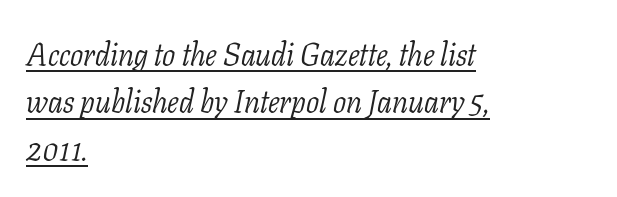
Q: Is the text bold? A: No.
Q: Is the text italic (slanted)? A: Yes, it leans right by about 11 degrees.
Q: Is the typeface a serif or a sans-serif typeface? A: Serif.
Q: Is the text underlined? A: Yes.
Q: How is the paragraph aligned? A: Left-aligned.
Q: Is the spacing between letters normal or unusually wide? A: Normal.
Q: Is the spacing between lines tight, normal or loose? A: Normal.
Q: Width (condensed, normal, or wide)? A: Normal.
Q: Stroke contrast? A: Low.
Q: x-height? A: Medium.
Q: Monospaced? A: No.
